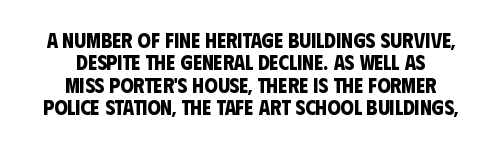
The image shows 21 px bold type; set centered, tight line spacing (1.06x), normal letter spacing, not underlined.
